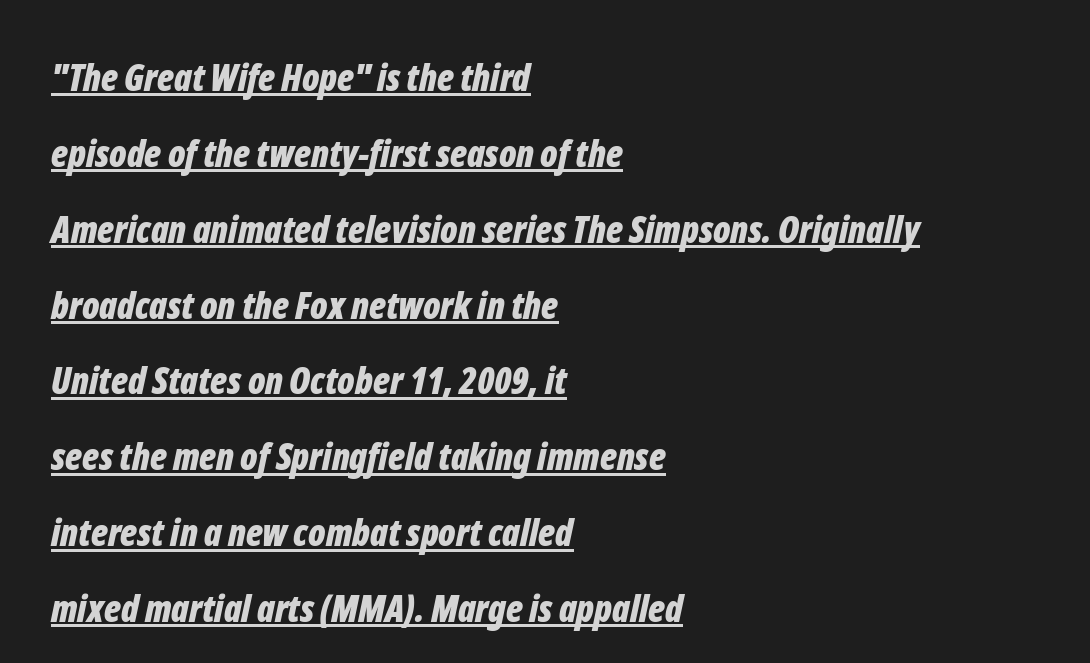
{"italic": "yes", "lean": "right", "slant_degrees": 12, "bold": "yes", "weight": "bold", "width": "condensed", "stroke_contrast": "low", "x_height": "medium", "monospaced": "no", "underline": "yes", "align": "left", "line_spacing": "loose", "line_spacing_ratio": 2.05, "letter_spacing": "normal", "letter_spacing_em": 0.0, "glyph_px": 37}
